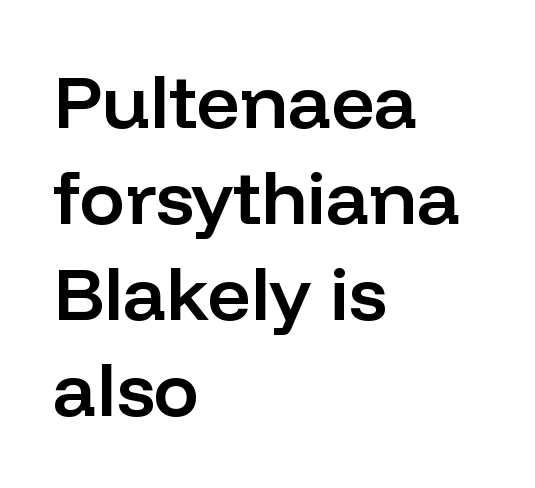
The image shows 75 px semibold sans-serif type, upright; set left-aligned, normal line spacing (1.28x), normal letter spacing, not underlined; low stroke contrast and a medium x-height.
